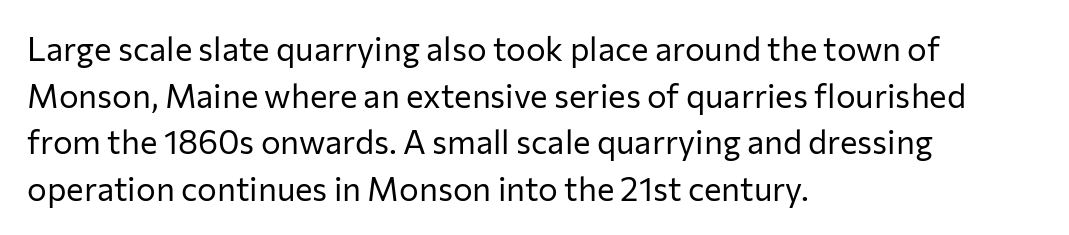
The face used here is rendered with its standard letterfit. This is not heavy type; no bold has been used. Underlining? Definitely not there. Vertically, the passage feels balanced, rows spaced as you'd expect. Think of a printed novel: that variable character pitch is what you see here. This sample uses an upright cut, with every glyph sitting square on the baseline.
